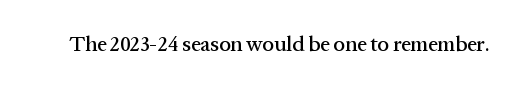
{"italic": "no", "underline": "no", "letter_spacing": "normal", "letter_spacing_em": 0.0, "glyph_px": 21}
